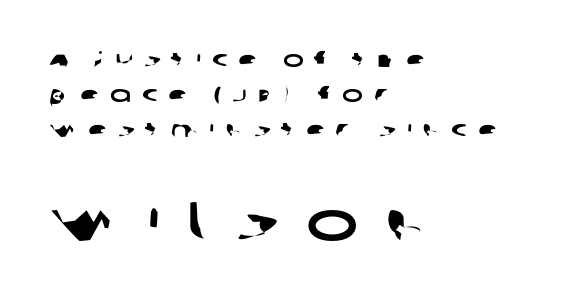
The image shows 55 px wide sans-serif type; set left-aligned, normal line spacing (1.59x), unusually wide letter spacing (+0.49 em), not underlined; the second (bottom) block is 2.5x larger; low stroke contrast and a large x-height.
